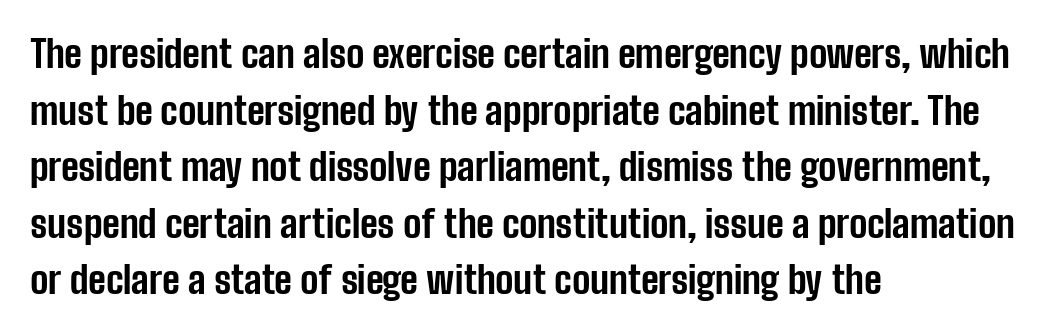
Caption: multi-line text, flush left, ragged right. Unlike italic type, these characters show no tilt at all. Note the varied advance widths — an 'i' is clearly narrower than an 'm'. These lines carry a lot of weight — the face is fully bold.
